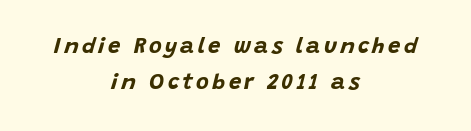
Q: Is the text bold? A: Yes.
Q: Is the text italic (slanted)? A: Yes, it leans right by about 15 degrees.
Q: Is the text underlined? A: No.
Q: How is the paragraph aligned? A: Centered.
Q: Is the spacing between lines tight, normal or loose? A: Normal.
